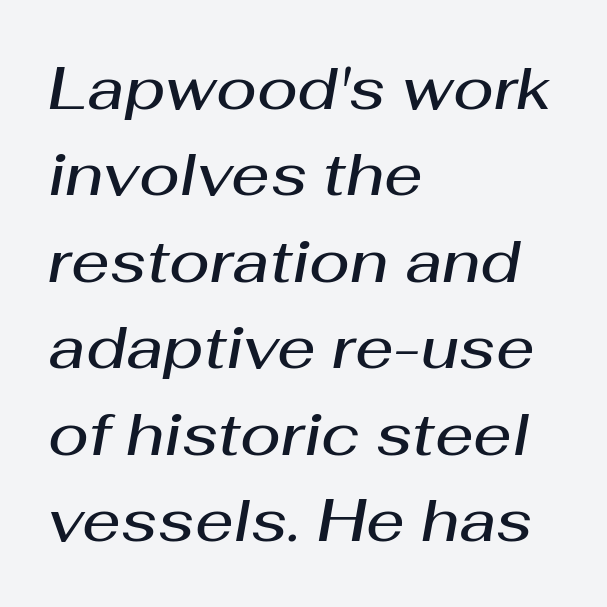
Q: Is the text bold? A: Semi-bold.
Q: Is the text italic (slanted)? A: Yes, it leans right by about 10 degrees.
Q: Is the text underlined? A: No.
Q: How is the paragraph aligned? A: Left-aligned.
Q: Is the spacing between letters normal or unusually wide? A: Normal.
Q: Is the spacing between lines tight, normal or loose? A: Normal.
Q: Width (condensed, normal, or wide)? A: Normal.
Q: Stroke contrast? A: Medium.
Q: x-height? A: Medium.
Q: Monospaced? A: No.
